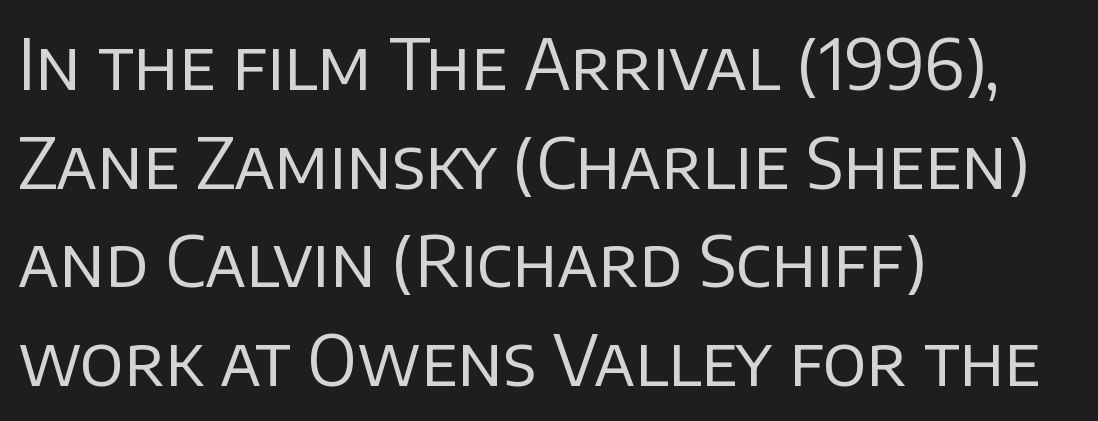
The image shows 69 px regular-weight sans-serif type, upright; set left-aligned, normal line spacing (1.43x), normal letter spacing, not underlined; low stroke contrast and a large x-height.
